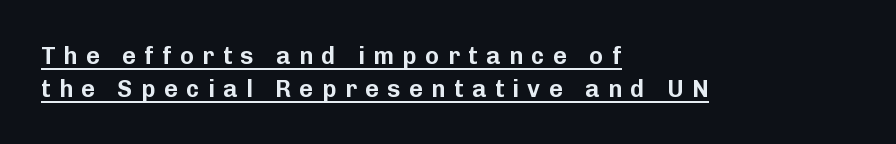
{"italic": "no", "underline": "yes", "align": "left", "line_spacing": "normal", "line_spacing_ratio": 1.37, "letter_spacing": "wide", "letter_spacing_em": 0.35, "glyph_px": 24}
